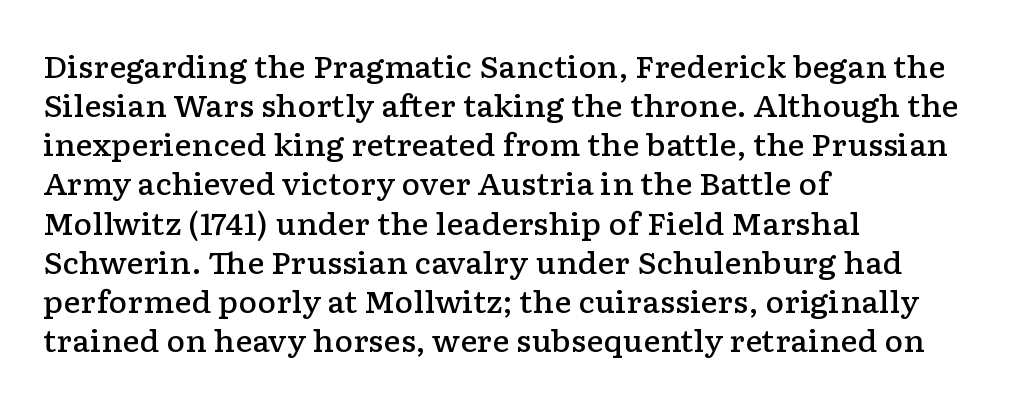
{"serif": "yes", "italic": "no", "bold": "semi", "weight": "semibold", "width": "wide", "stroke_contrast": "low", "x_height": "medium", "monospaced": "no", "underline": "no", "align": "left", "line_spacing": "normal", "line_spacing_ratio": 1.35, "letter_spacing": "normal", "letter_spacing_em": 0.0, "glyph_px": 29}
